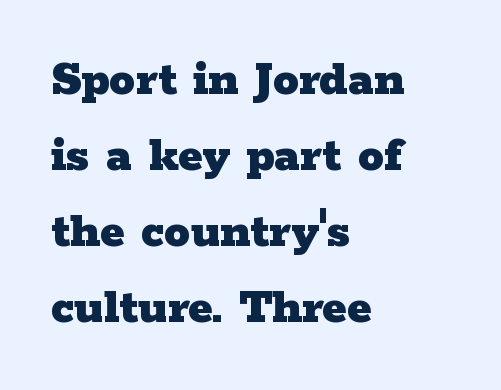
{"serif": "yes", "italic": "no", "bold": "yes", "weight": "heavy", "width": "wide", "stroke_contrast": "low", "x_height": "medium", "monospaced": "no", "underline": "no", "align": "left", "line_spacing": "normal", "line_spacing_ratio": 1.46, "letter_spacing": "normal", "letter_spacing_em": 0.0, "glyph_px": 52}
